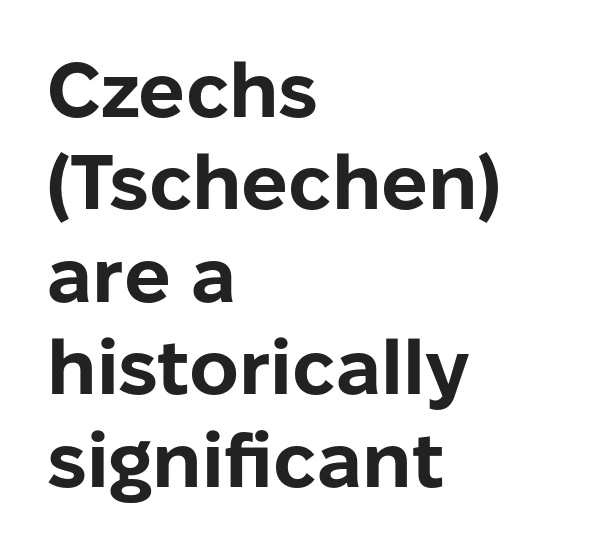
The lettering stays uniformly vertical, giving the passage a roman look. A typesetter would label this face a sans. The rag falls on the right side of this text block. Think of a printed novel: that variable character pitch is what you see here. Compared with an ordinary text face, these strokes are far heavier — a full bold.
